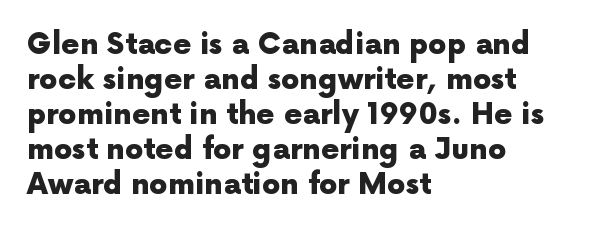
Q: Is the text bold? A: Yes.
Q: Is the text italic (slanted)? A: No, it is upright.
Q: Is the typeface a serif or a sans-serif typeface? A: Sans-serif.
Q: Is the text underlined? A: No.
Q: How is the paragraph aligned? A: Left-aligned.
Q: Is the spacing between letters normal or unusually wide? A: Normal.
Q: Width (condensed, normal, or wide)? A: Normal.
Q: x-height? A: Medium.
Q: Monospaced? A: No.
